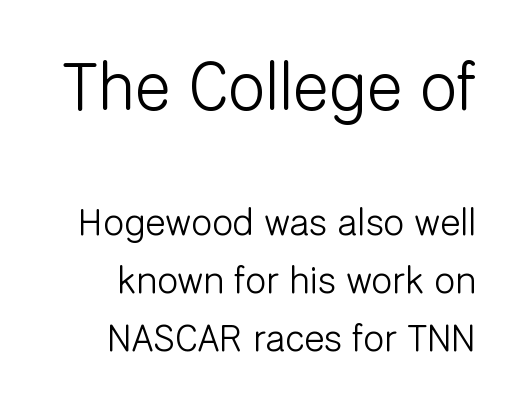
This reads as an unemphasized weight, regular at the heaviest. Quick note: not italic, upright. The passage is arranged like a letterhead date or caption credit — flush right. You get the large type first, then a drop to smaller type. The face used here is rendered with its standard letterfit. This rendering employs a face without finishing strokes, i.e., a sans-serif.
